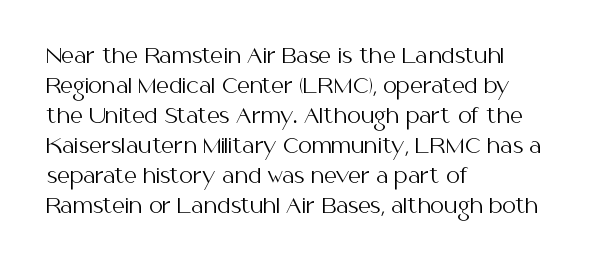
The face looks like a standard text weight, possibly lighter. A normal amount of white space separates one row of letters from the next. Line beginnings align vertically; line endings do not. The horizontal fit of the characters is conventional and even. The passage shown is not underscored anywhere.
